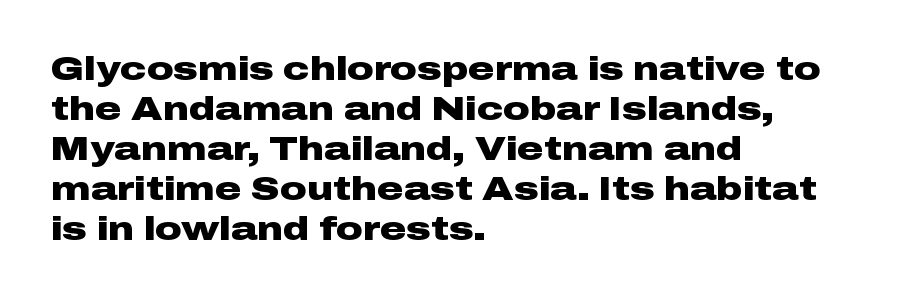
{"serif": "no", "italic": "no", "bold": "yes", "weight": "heavy", "width": "wide", "stroke_contrast": "low", "x_height": "medium", "monospaced": "no", "underline": "no", "align": "left", "line_spacing_ratio": 1.21, "letter_spacing": "normal", "letter_spacing_em": 0.0, "glyph_px": 33}
